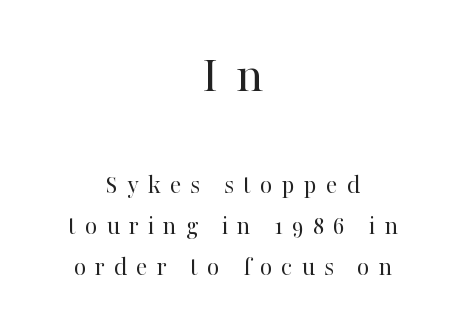
This rendering uses center alignment, leaving both contours irregular but symmetric. Tracking value appears strongly positive — letters spread wide. Spacing verdict: proportional, widths tailored to each character. Summary of vertical rhythm: regular, with standard interline spacing. These two chunks differ in scale, with the top chunk taking the larger measure. Nobody drew a line under any word here.
